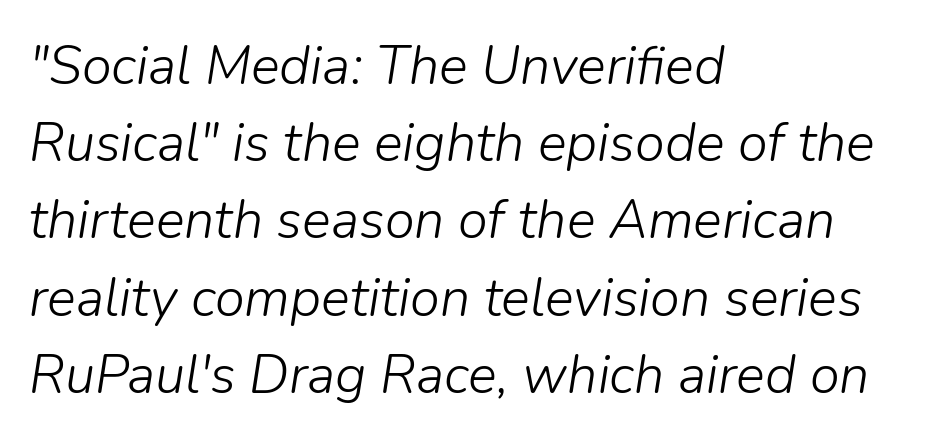
The image shows 54 px light type, italic (leaning right); set left-aligned, normal line spacing (1.43x), normal letter spacing, not underlined; low stroke contrast and a medium x-height.
